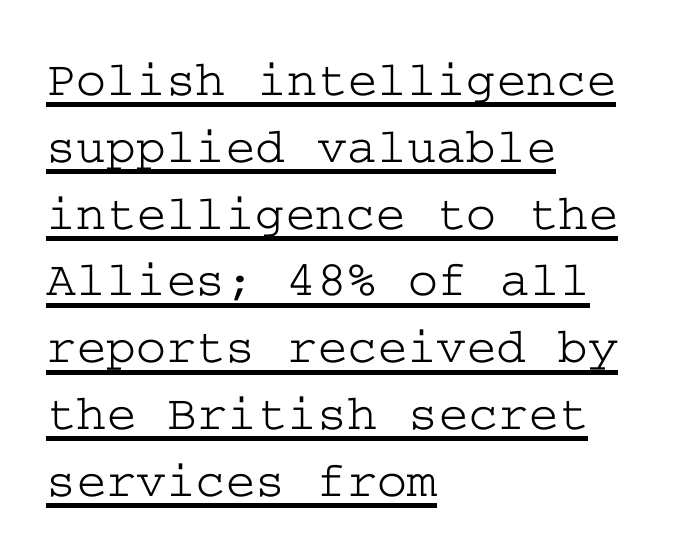
{"serif": "yes", "italic": "no", "width": "wide", "stroke_contrast": "low", "x_height": "medium", "underline": "yes", "align": "left", "line_spacing": "normal", "line_spacing_ratio": 1.31, "letter_spacing": "normal", "letter_spacing_em": 0.0, "glyph_px": 51}
